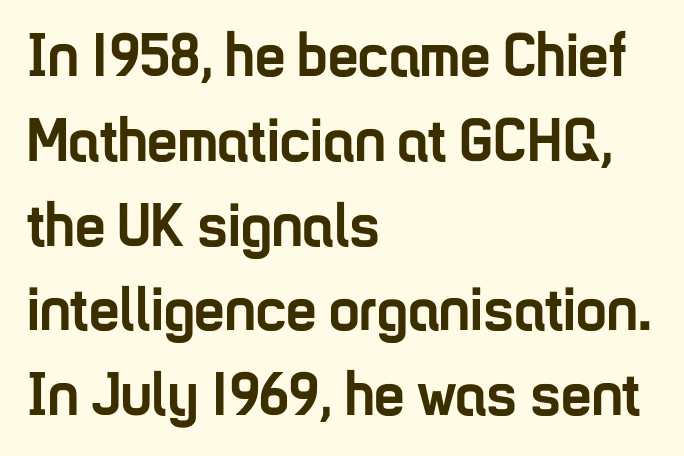
The image shows 61 px semibold, condensed sans-serif type, upright; set left-aligned, normal line spacing (1.39x), normal letter spacing, not underlined; low stroke contrast and a medium x-height.
